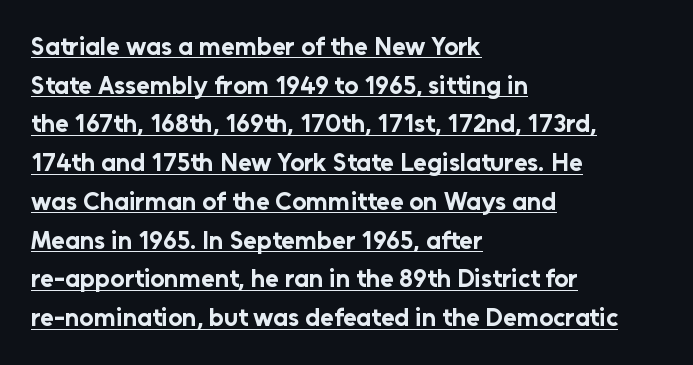
The image shows 25 px bold type, upright; set left-aligned, normal line spacing (1.55x), normal letter spacing, underlined.
